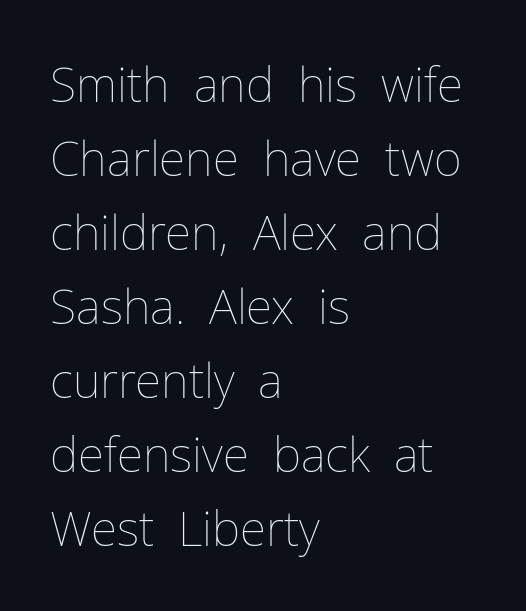
Q: Is the text bold? A: No.
Q: Is the text italic (slanted)? A: No, it is upright.
Q: Is the text underlined? A: No.
Q: How is the paragraph aligned? A: Left-aligned.
Q: Is the spacing between letters normal or unusually wide? A: Normal.
Q: Is the spacing between lines tight, normal or loose? A: Normal.
Q: Width (condensed, normal, or wide)? A: Normal.
Q: Stroke contrast? A: Low.
Q: x-height? A: Medium.
Q: Monospaced? A: No.
